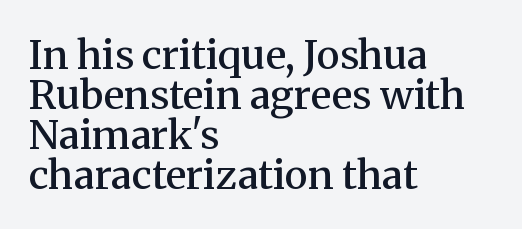
Q: Is the text bold? A: Semi-bold.
Q: Is the text italic (slanted)? A: No, it is upright.
Q: Is the typeface a serif or a sans-serif typeface? A: Serif.
Q: Is the text underlined? A: No.
Q: How is the paragraph aligned? A: Left-aligned.
Q: Is the spacing between letters normal or unusually wide? A: Normal.
Q: Is the spacing between lines tight, normal or loose? A: Tight.
Q: Width (condensed, normal, or wide)? A: Normal.
Q: Stroke contrast? A: Medium.
Q: x-height? A: Medium.
Q: Monospaced? A: No.
